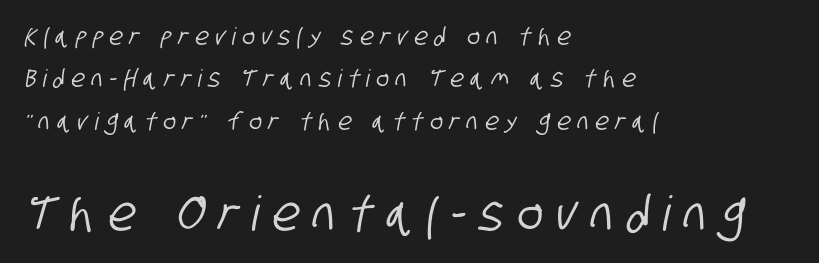
The following chunk of copy outweighs the initial chunk in type size. Here the designer chose a conventional face with non-uniform glyph widths. Nothing sits at the stroke ends, so this counts as sans-serif. The baseline area is clear.
